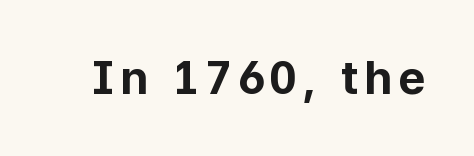
Q: Is the text bold? A: Yes.
Q: Is the text italic (slanted)? A: No, it is upright.
Q: Is the typeface a serif or a sans-serif typeface? A: Sans-serif.
Q: Is the text underlined? A: No.
Q: Width (condensed, normal, or wide)? A: Normal.
Q: Stroke contrast? A: Low.
Q: x-height? A: Medium.
Q: Monospaced? A: No.
